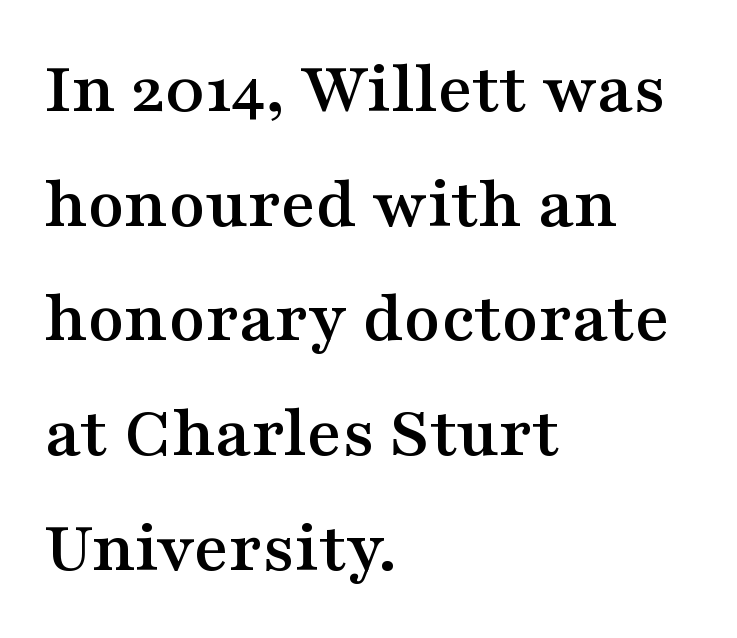
Q: Is the text italic (slanted)? A: No, it is upright.
Q: Is the typeface a serif or a sans-serif typeface? A: Serif.
Q: Is the text underlined? A: No.
Q: How is the paragraph aligned? A: Left-aligned.
Q: Is the spacing between letters normal or unusually wide? A: Normal.
Q: Is the spacing between lines tight, normal or loose? A: Normal.
Q: Width (condensed, normal, or wide)? A: Wide.
Q: Stroke contrast? A: Medium.
Q: x-height? A: Medium.
Q: Monospaced? A: No.
